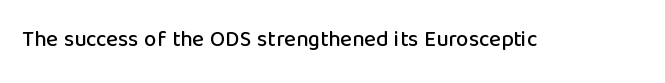
{"italic": "no", "underline": "no", "letter_spacing": "normal", "letter_spacing_em": 0.0, "glyph_px": 22}
